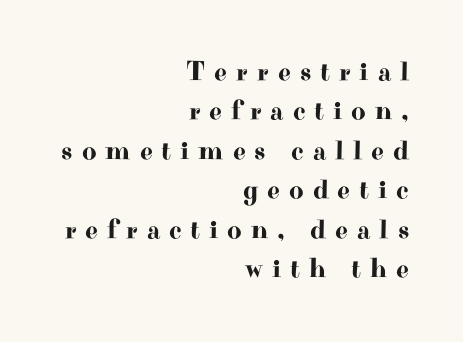
{"serif": "yes", "italic": "no", "width": "wide", "stroke_contrast": "high", "x_height": "small", "monospaced": "no", "underline": "no", "align": "right", "line_spacing": "normal", "line_spacing_ratio": 1.41, "letter_spacing": "wide", "letter_spacing_em": 0.32, "glyph_px": 28}
